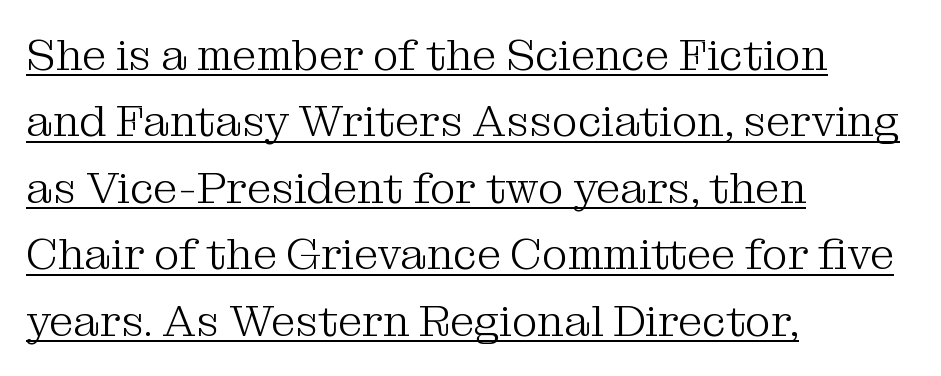
Q: Is the text bold? A: No.
Q: Is the text italic (slanted)? A: No, it is upright.
Q: Is the typeface a serif or a sans-serif typeface? A: Serif.
Q: Is the text underlined? A: Yes.
Q: How is the paragraph aligned? A: Left-aligned.
Q: Is the spacing between letters normal or unusually wide? A: Normal.
Q: Is the spacing between lines tight, normal or loose? A: Normal.
Q: Width (condensed, normal, or wide)? A: Normal.
Q: Stroke contrast? A: Medium.
Q: x-height? A: Medium.
Q: Monospaced? A: No.
